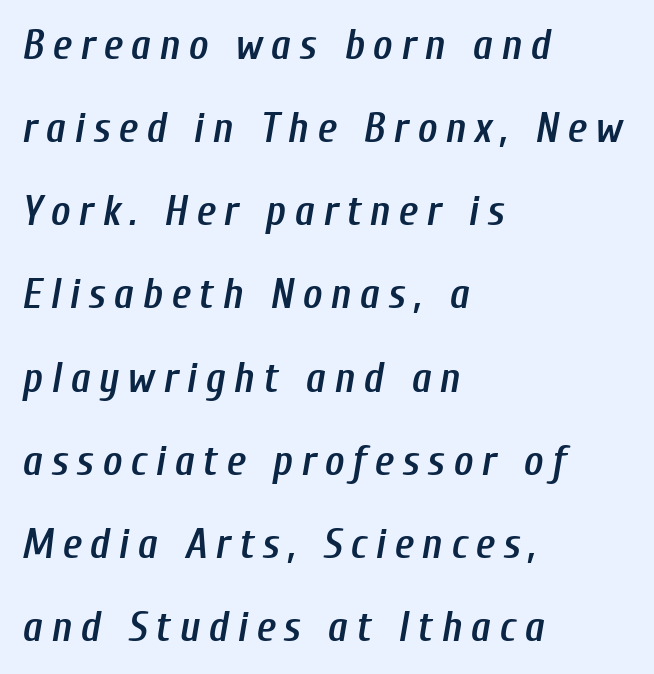
The image shows 42 px semibold, condensed type, italic (leaning right); set left-aligned, loose line spacing (1.98x), unusually wide letter spacing (+0.2 em), not underlined; low stroke contrast and a medium x-height.
